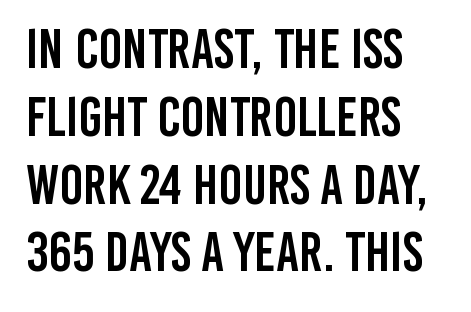
Honestly, there is no underline to notice here at all. In terms of letterform style, serifs are entirely absent. The letterforms sit shoulder to shoulder at normal distance. Caption: multi-line text, flush left, ragged right. Looks like regular typesetting: each glyph gets only the width it needs. This is roman type, the default non-slanted kind.
